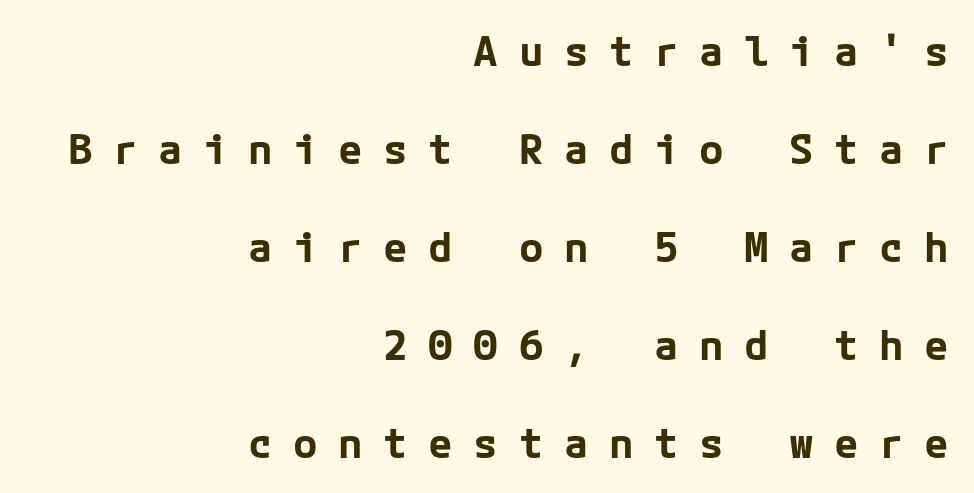
Is this a sans? Yes — the strokes have no serifs. The rendering inserts visible extra space after every character. A typesetter would call this leading open, well beyond the default. Which margin do the lines hug? The right one — the left edge is uneven. On the weight axis this lands at bold, roughly 700. The words here are not underlined.
